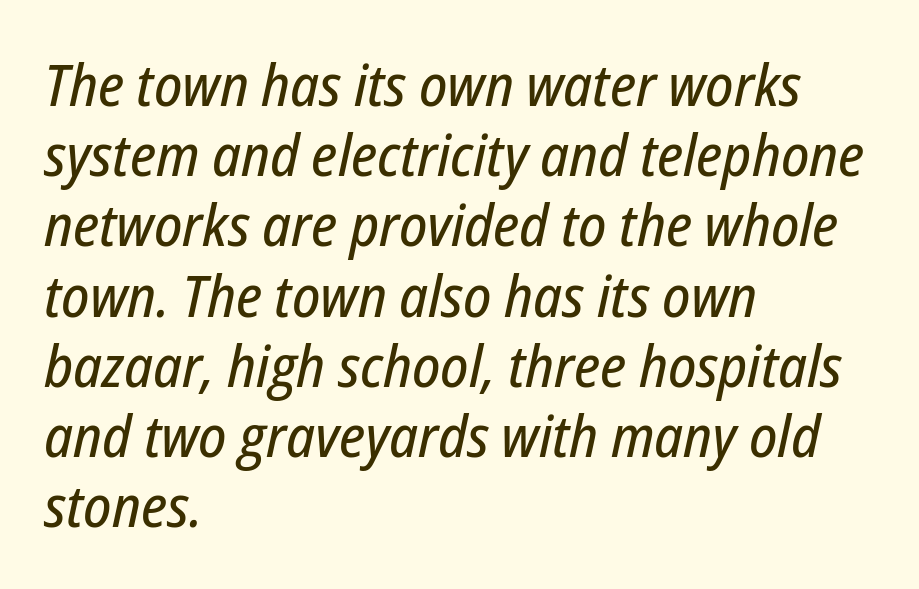
An italicized treatment has been applied to the whole sample. Letters rest on an invisible, unmarked baseline. The face used here is proportionally spaced, like ordinary book or web type. The compositor pushed each line to the left boundary.
